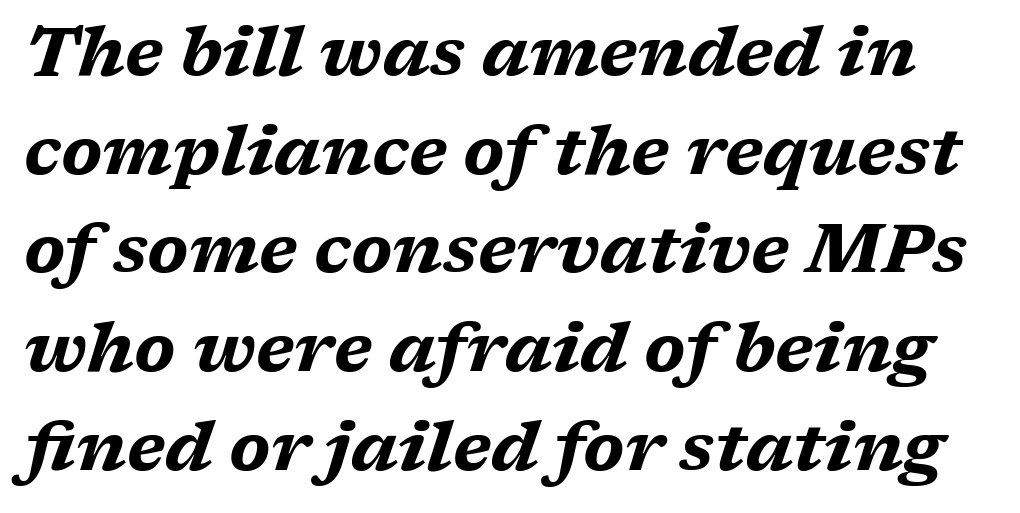
Q: Is the text bold? A: Yes.
Q: Is the text italic (slanted)? A: Yes, it leans right by about 17 degrees.
Q: Is the text underlined? A: No.
Q: Is the spacing between letters normal or unusually wide? A: Normal.
Q: Is the spacing between lines tight, normal or loose? A: Normal.
Q: Width (condensed, normal, or wide)? A: Wide.
Q: Stroke contrast? A: Medium.
Q: x-height? A: Medium.
Q: Monospaced? A: No.
